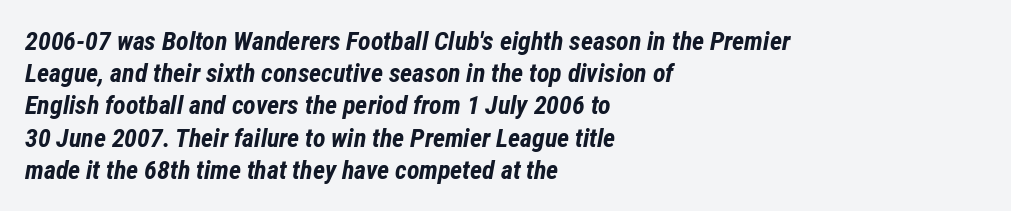
The image shows 26 px bold type, italic (leaning right); set left-aligned, line spacing 1.24x, normal letter spacing, not underlined.
